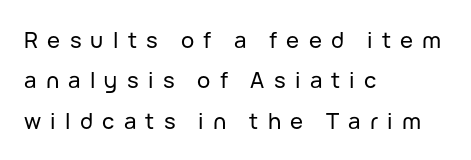
Q: Is the text italic (slanted)? A: No, it is upright.
Q: Is the text underlined? A: No.
Q: How is the paragraph aligned? A: Left-aligned.
Q: Is the spacing between letters normal or unusually wide? A: Unusually wide.
